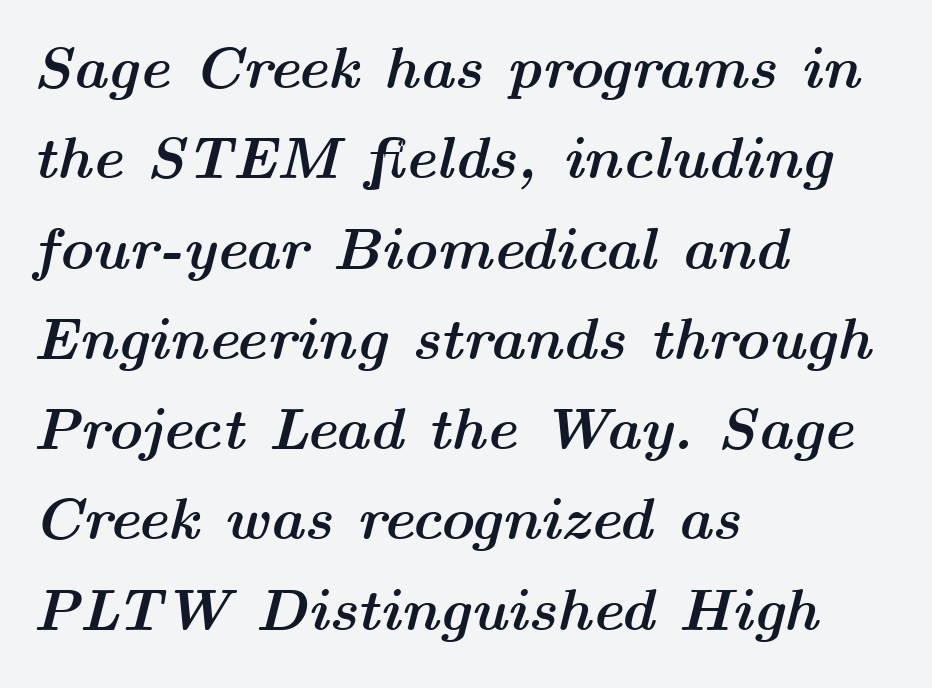
The image shows 59 px semibold, wide type, italic (leaning right); set left-aligned, normal line spacing (1.53x), normal letter spacing, not underlined; medium stroke contrast and a medium x-height.
